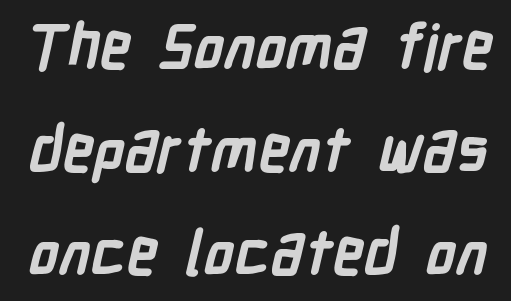
Q: Is the text bold? A: Yes.
Q: Is the typeface a serif or a sans-serif typeface? A: Sans-serif.
Q: Is the text underlined? A: No.
Q: Is the spacing between letters normal or unusually wide? A: Normal.
Q: Is the spacing between lines tight, normal or loose? A: Normal.
Q: Width (condensed, normal, or wide)? A: Condensed.
Q: Stroke contrast? A: Low.
Q: x-height? A: Medium.
Q: Monospaced? A: No.
